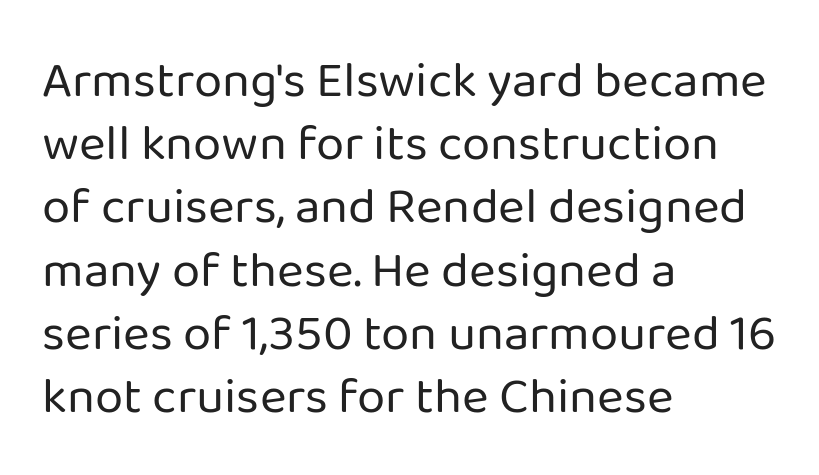
The image shows 51 px regular-weight sans-serif type, upright; set left-aligned, line spacing 1.24x, normal letter spacing, not underlined; low stroke contrast and a medium x-height.
